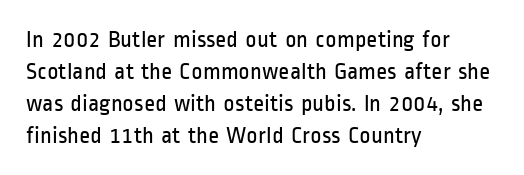
The image shows 24 px text type, upright; set left-aligned, normal line spacing (1.33x), normal letter spacing, not underlined.
